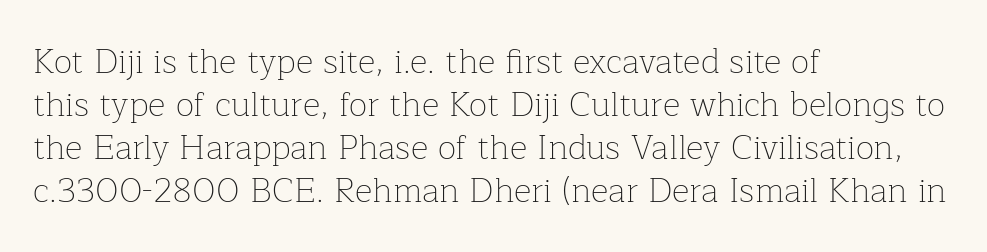
Q: Is the text bold? A: No.
Q: Is the text italic (slanted)? A: No, it is upright.
Q: Is the typeface a serif or a sans-serif typeface? A: Serif.
Q: Is the text underlined? A: No.
Q: How is the paragraph aligned? A: Left-aligned.
Q: Is the spacing between letters normal or unusually wide? A: Normal.
Q: Is the spacing between lines tight, normal or loose? A: Normal.
Q: Width (condensed, normal, or wide)? A: Normal.
Q: Stroke contrast? A: Low.
Q: x-height? A: Medium.
Q: Monospaced? A: No.
